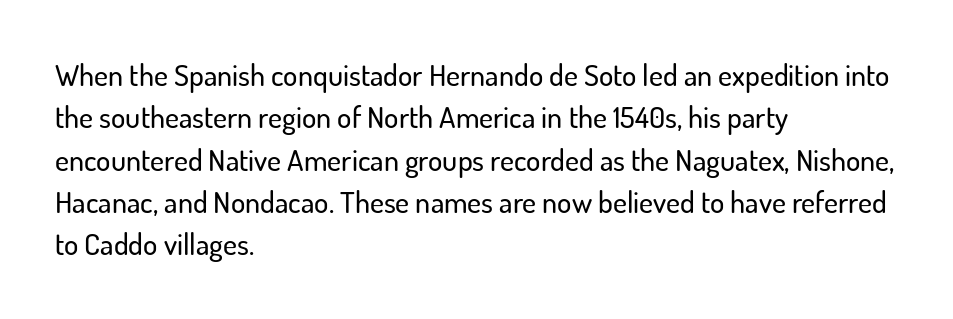
Lines of text with bare space underneath. Do the letters lean? They stand straight. Observe the absence of serifs on each vertical stroke in this sample. Normally led — the rows are evenly, conventionally spaced. The letters sit at their default tracking, neither squeezed nor spread.
